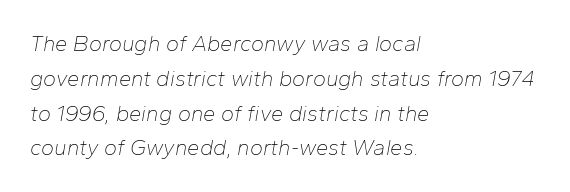
Q: Is the text bold? A: No.
Q: Is the text italic (slanted)? A: Yes, it leans right by about 10 degrees.
Q: Is the text underlined? A: No.
Q: How is the paragraph aligned? A: Left-aligned.
Q: Is the spacing between letters normal or unusually wide? A: Normal.
Q: Is the spacing between lines tight, normal or loose? A: Normal.
